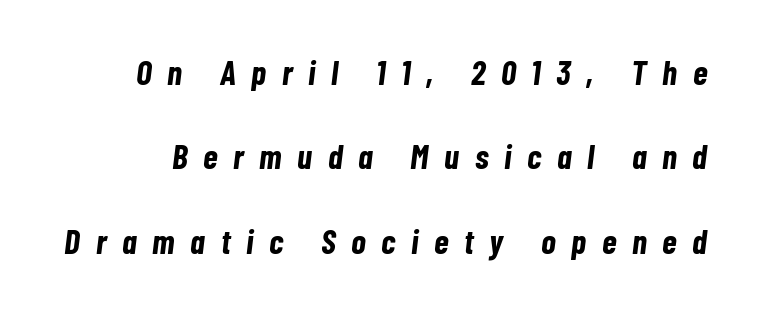
Q: Is the text bold? A: Yes.
Q: Is the text italic (slanted)? A: Yes, it leans right by about 7 degrees.
Q: Is the text underlined? A: No.
Q: Is the spacing between letters normal or unusually wide? A: Unusually wide.
Q: Is the spacing between lines tight, normal or loose? A: Loose.
Q: Width (condensed, normal, or wide)? A: Condensed.
Q: Stroke contrast? A: Low.
Q: x-height? A: Medium.
Q: Monospaced? A: No.
